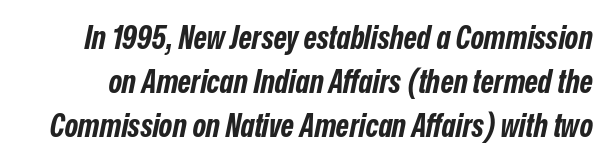
This rendering features lettering with no underline. A typesetter would mark this as italic. Looks like regular typesetting: each glyph gets only the width it needs. Weight: bold. The horizontal fit of the characters is conventional and even.
